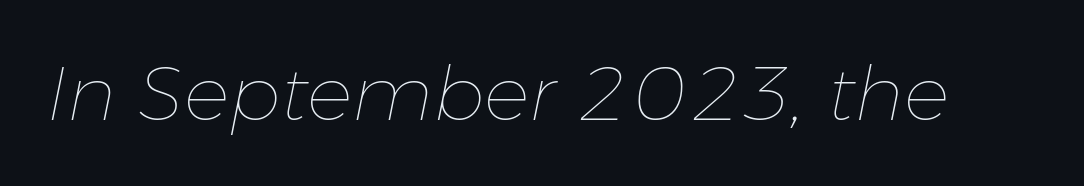
Q: Is the text bold? A: No.
Q: Is the text italic (slanted)? A: Yes, it leans right by about 11 degrees.
Q: Is the text underlined? A: No.
Q: Is the spacing between letters normal or unusually wide? A: Normal.
Q: Width (condensed, normal, or wide)? A: Normal.
Q: Stroke contrast? A: Low.
Q: x-height? A: Medium.
Q: Monospaced? A: No.
